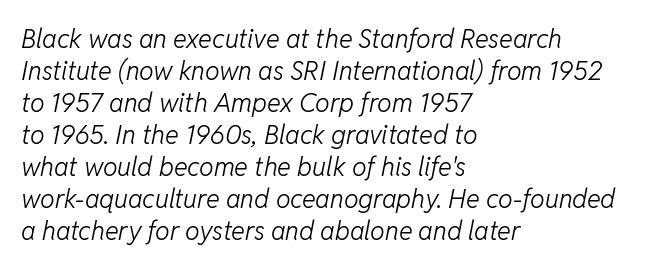
The image shows 26 px text type, italic (leaning right); set left-aligned, line spacing 1.23x, normal letter spacing, not underlined.
